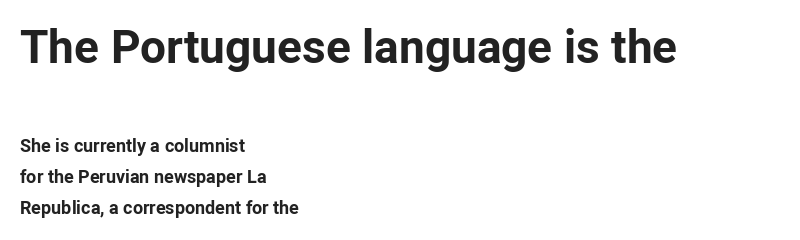
{"serif": "no", "italic": "no", "bold": "yes", "weight": "bold", "width": "normal", "stroke_contrast": "low", "x_height": "medium", "monospaced": "no", "underline": "no", "align": "left", "line_spacing_ratio": 1.71, "letter_spacing": "normal", "letter_spacing_em": 0.0, "larger_block": "first", "size_ratio": 2.56, "glyph_px": 46}
